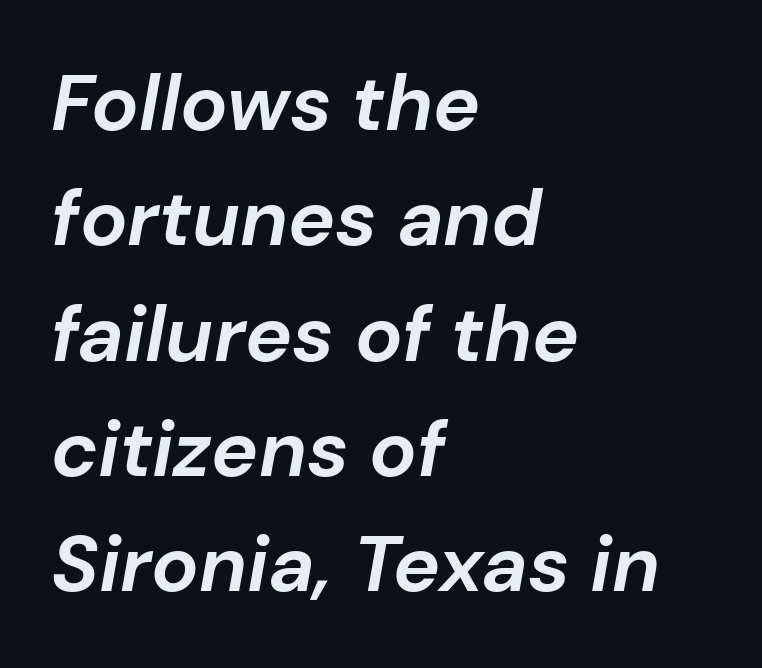
The passage shown is typed in a proportional face where columns would drift. Heavy, bold letterforms. Quick note: underline off. The rendering applies a slant to the glyphs.
